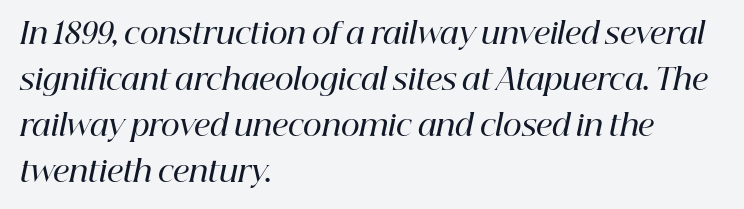
Q: Is the text bold? A: Semi-bold.
Q: Is the text italic (slanted)? A: Yes, it leans right by about 12 degrees.
Q: Is the typeface a serif or a sans-serif typeface? A: Serif.
Q: Is the text underlined? A: No.
Q: How is the paragraph aligned? A: Left-aligned.
Q: Is the spacing between letters normal or unusually wide? A: Normal.
Q: Is the spacing between lines tight, normal or loose? A: Normal.
Q: Width (condensed, normal, or wide)? A: Normal.
Q: Stroke contrast? A: High.
Q: x-height? A: Medium.
Q: Monospaced? A: No.
